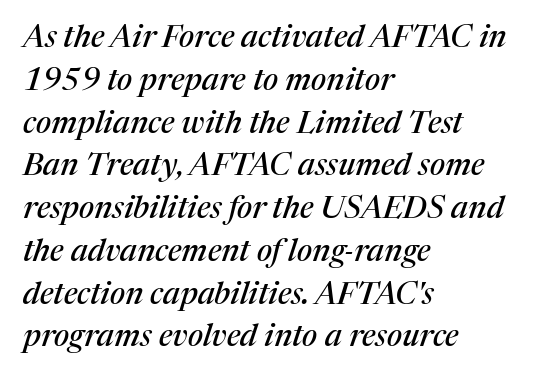
Q: Is the text italic (slanted)? A: Yes, it leans right by about 17 degrees.
Q: Is the typeface a serif or a sans-serif typeface? A: Serif.
Q: Is the text underlined? A: No.
Q: How is the paragraph aligned? A: Left-aligned.
Q: Is the spacing between letters normal or unusually wide? A: Normal.
Q: Is the spacing between lines tight, normal or loose? A: Normal.
Q: Width (condensed, normal, or wide)? A: Normal.
Q: Stroke contrast? A: Medium.
Q: x-height? A: Medium.
Q: Monospaced? A: No.
